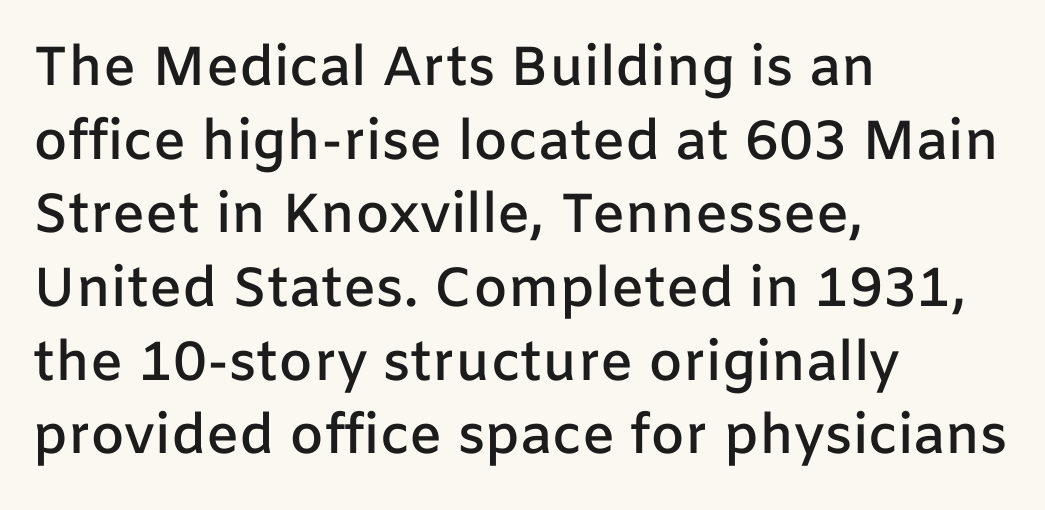
{"serif": "no", "italic": "no", "bold": "semi", "weight": "semibold", "width": "normal", "stroke_contrast": "low", "x_height": "medium", "monospaced": "no", "underline": "no", "align": "left", "line_spacing": "normal", "line_spacing_ratio": 1.34, "letter_spacing": "normal", "letter_spacing_em": 0.0, "glyph_px": 55}
